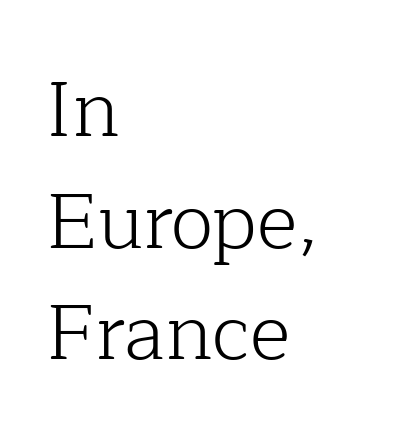
Q: Is the text bold? A: No.
Q: Is the text italic (slanted)? A: No, it is upright.
Q: Is the typeface a serif or a sans-serif typeface? A: Serif.
Q: Is the text underlined? A: No.
Q: How is the paragraph aligned? A: Left-aligned.
Q: Is the spacing between letters normal or unusually wide? A: Normal.
Q: Is the spacing between lines tight, normal or loose? A: Normal.
Q: Width (condensed, normal, or wide)? A: Normal.
Q: Stroke contrast? A: Low.
Q: x-height? A: Medium.
Q: Monospaced? A: No.
